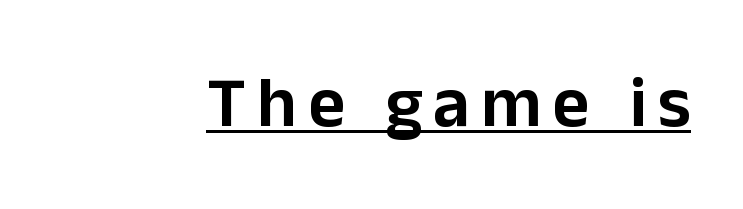
The image shows 71 px sans-serif type, upright; set underlined; low stroke contrast and a medium x-height.
